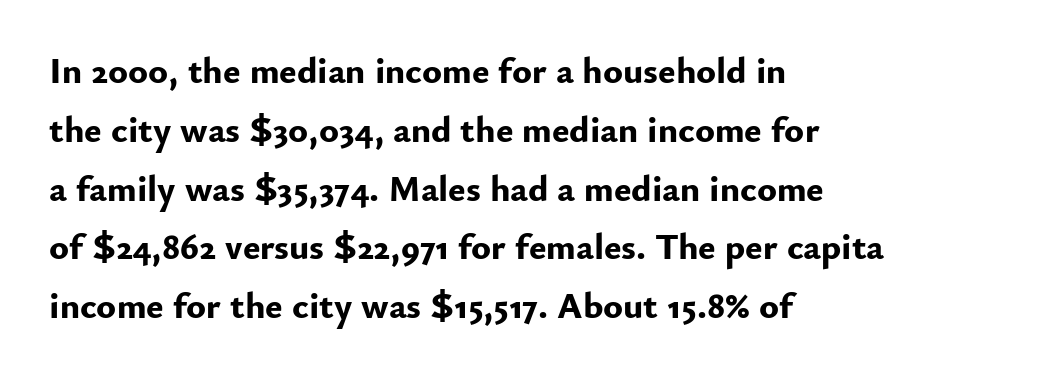
{"serif": "no", "italic": "no", "bold": "yes", "weight": "bold", "width": "normal", "stroke_contrast": "low", "x_height": "small", "monospaced": "no", "underline": "no", "align": "left", "line_spacing": "normal", "line_spacing_ratio": 1.59, "letter_spacing": "normal", "letter_spacing_em": 0.0, "glyph_px": 37}
